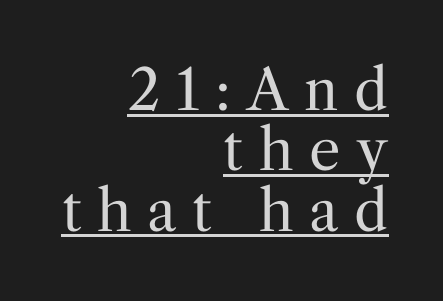
Q: Is the text bold? A: No.
Q: Is the text italic (slanted)? A: No, it is upright.
Q: Is the typeface a serif or a sans-serif typeface? A: Serif.
Q: Is the text underlined? A: Yes.
Q: How is the paragraph aligned? A: Right-aligned.
Q: Is the spacing between letters normal or unusually wide? A: Unusually wide.
Q: Is the spacing between lines tight, normal or loose? A: Tight.
Q: Width (condensed, normal, or wide)? A: Normal.
Q: Stroke contrast? A: Medium.
Q: x-height? A: Medium.
Q: Monospaced? A: No.
